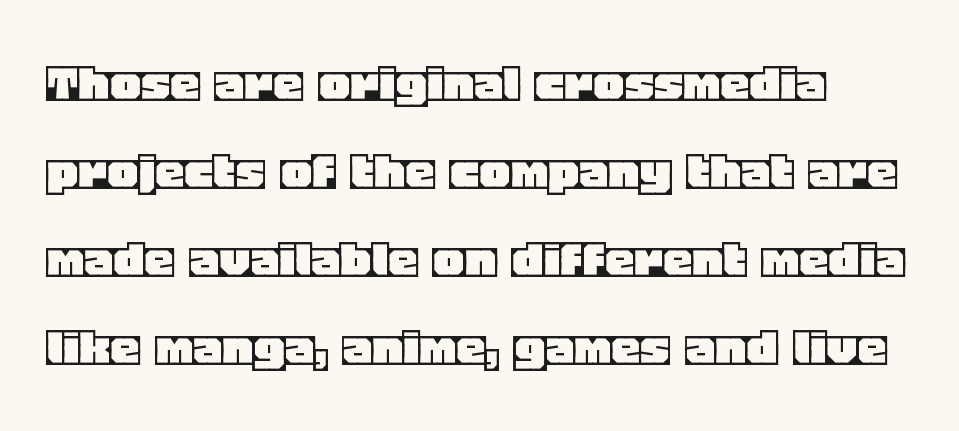
The image shows 59 px text type, upright; set left-aligned, normal line spacing (1.49x), normal letter spacing, not underlined; a large x-height.
